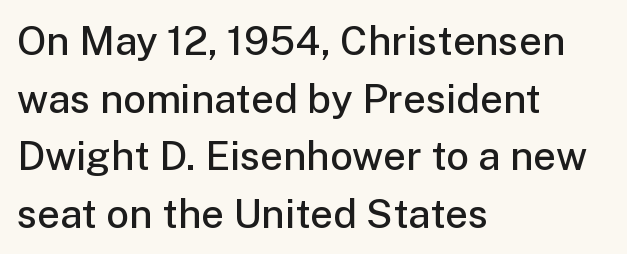
The image shows 40 px semibold sans-serif type, upright; set left-aligned, normal line spacing (1.44x), normal letter spacing, not underlined; low stroke contrast and a medium x-height.
